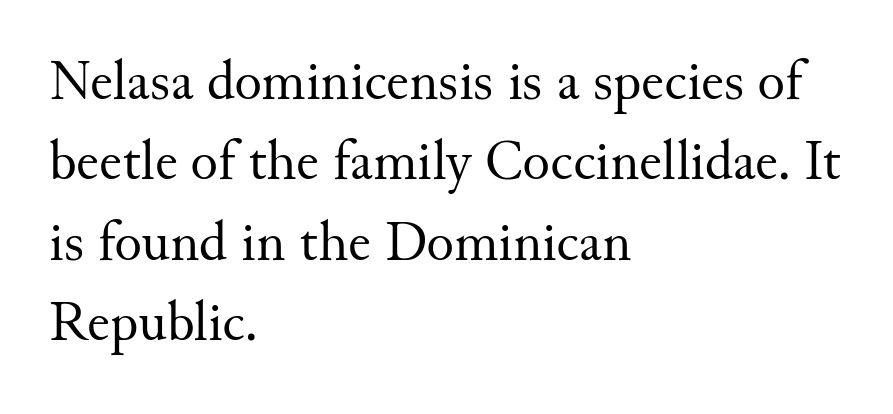
{"serif": "yes", "italic": "no", "bold": "no", "weight": "regular", "width": "normal", "stroke_contrast": "medium", "x_height": "small", "monospaced": "no", "underline": "no", "align": "left", "line_spacing": "normal", "line_spacing_ratio": 1.41, "letter_spacing": "normal", "letter_spacing_em": 0.0, "glyph_px": 57}
